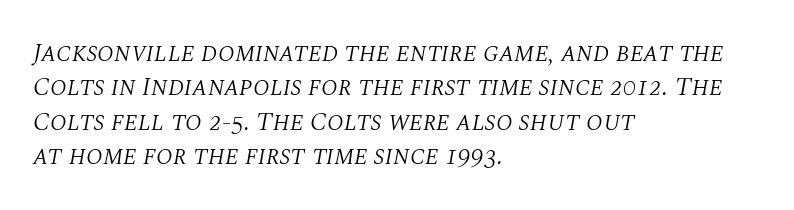
Q: Is the text bold? A: No.
Q: Is the text italic (slanted)? A: Yes, it leans right by about 10 degrees.
Q: Is the text underlined? A: No.
Q: How is the paragraph aligned? A: Left-aligned.
Q: Is the spacing between letters normal or unusually wide? A: Normal.
Q: Is the spacing between lines tight, normal or loose? A: Normal.
